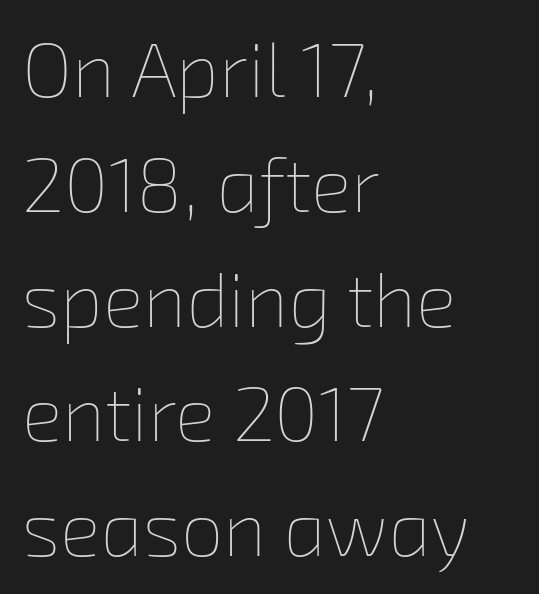
{"bold": "no", "weight": "thin", "width": "normal", "stroke_contrast": "low", "x_height": "medium", "monospaced": "no", "underline": "no", "align": "left", "line_spacing": "normal", "line_spacing_ratio": 1.51, "letter_spacing": "normal", "letter_spacing_em": 0.0, "glyph_px": 76}
